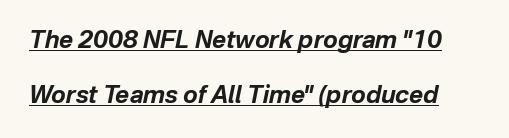
Q: Is the text bold? A: Yes.
Q: Is the text italic (slanted)? A: Yes, it leans right by about 12 degrees.
Q: Is the text underlined? A: Yes.
Q: Is the spacing between letters normal or unusually wide? A: Normal.
Q: Is the spacing between lines tight, normal or loose? A: Loose.
